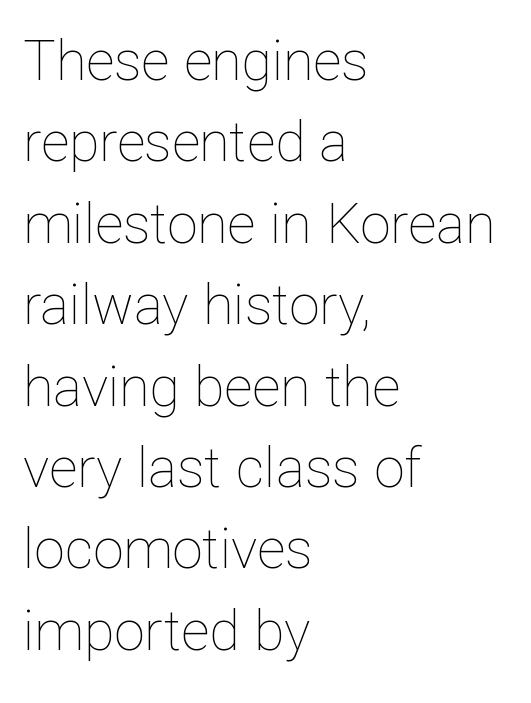
{"italic": "no", "bold": "no", "weight": "thin", "width": "normal", "stroke_contrast": "low", "x_height": "medium", "monospaced": "no", "underline": "no", "align": "left", "line_spacing": "normal", "line_spacing_ratio": 1.48, "letter_spacing": "normal", "letter_spacing_em": 0.0, "glyph_px": 55}
